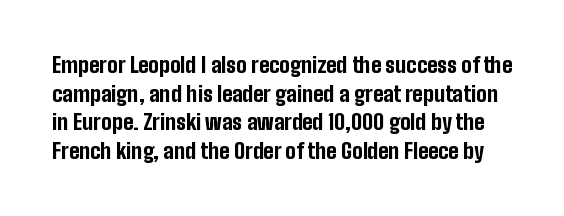
The image shows 21 px bold type, upright; set normal line spacing (1.36x), normal letter spacing, not underlined.
